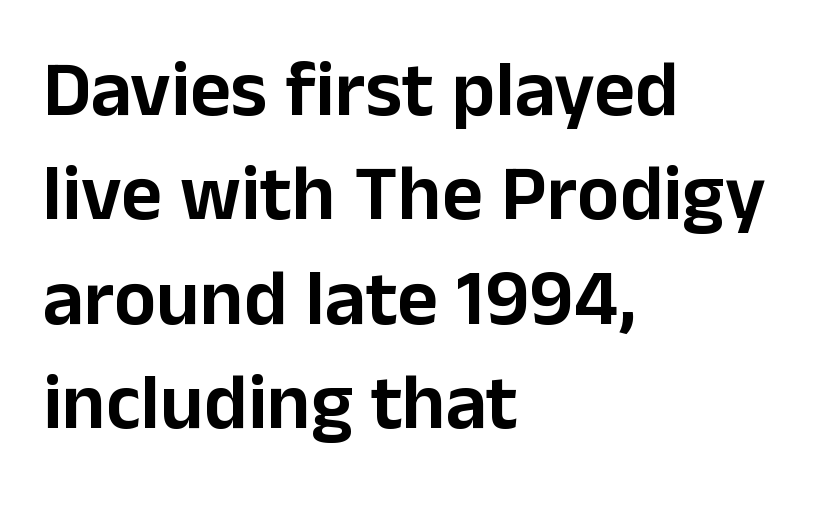
The image shows 79 px sans-serif type, upright; set left-aligned, normal line spacing (1.32x), normal letter spacing, not underlined; low stroke contrast and a medium x-height.
